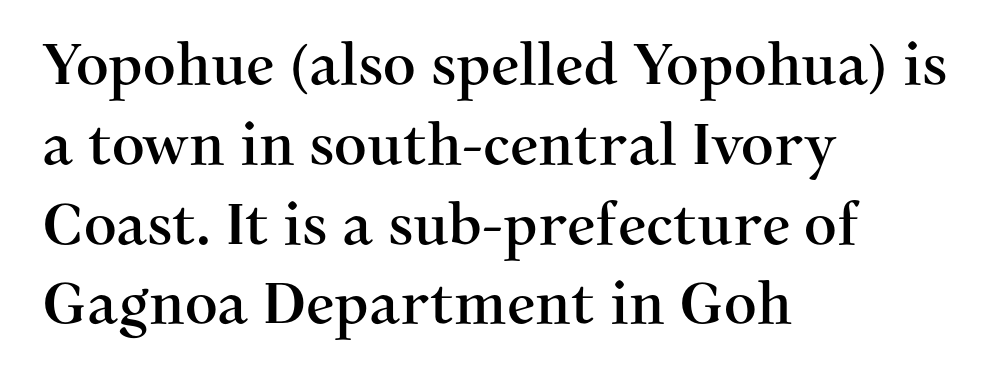
Rule under the text: the space is simply empty. A serif font was chosen for this passage. The line texture is even and compact thanks to regular tracking. A typesetter would mark this as roman, not italic. Visually the block forms a straight wall on the left and a jagged coastline on the right. The rendering uses natural spacing where letterforms have individual widths.
